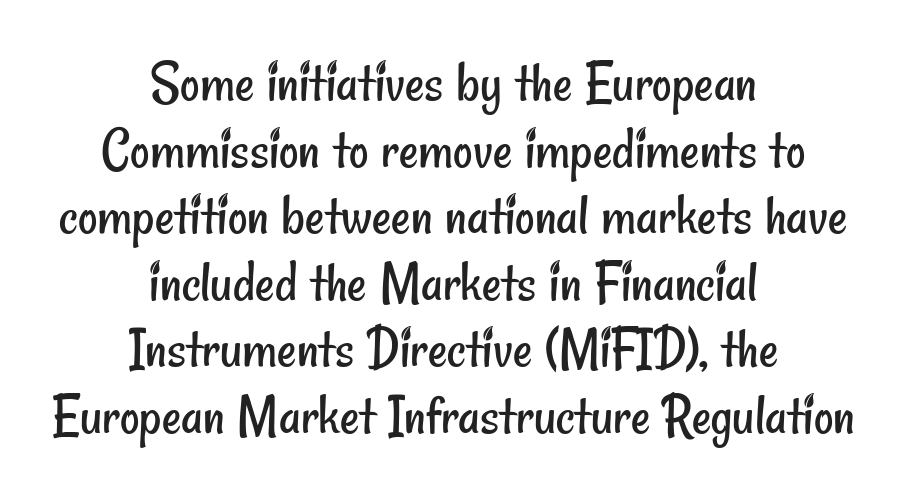
The image shows 60 px regular-weight, condensed sans-serif type; set centered, tight line spacing (1.11x), normal letter spacing, not underlined; low stroke contrast and a small x-height.
